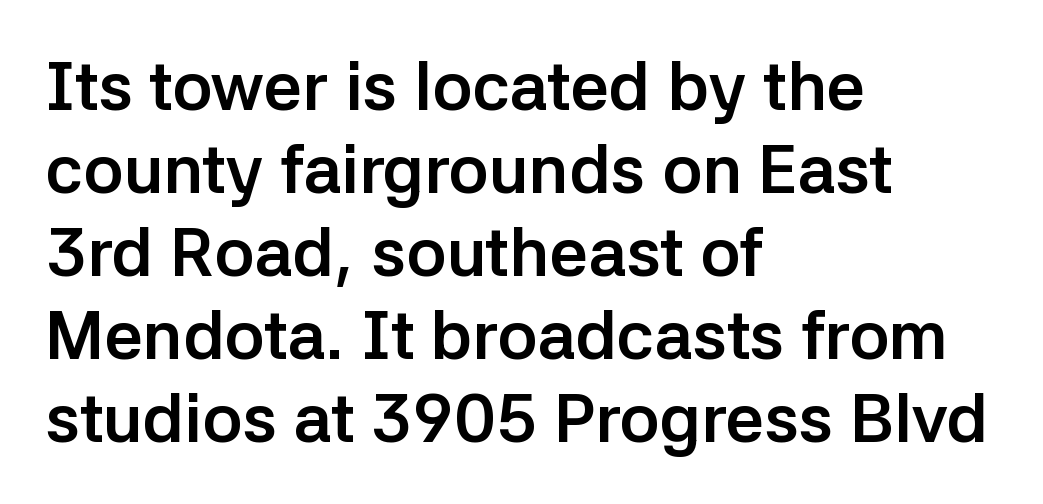
{"serif": "no", "italic": "no", "bold": "yes", "weight": "semibold", "width": "normal", "stroke_contrast": "low", "x_height": "medium", "monospaced": "no", "underline": "no", "align": "left", "line_spacing_ratio": 1.22, "letter_spacing": "normal", "letter_spacing_em": 0.0, "glyph_px": 68}
